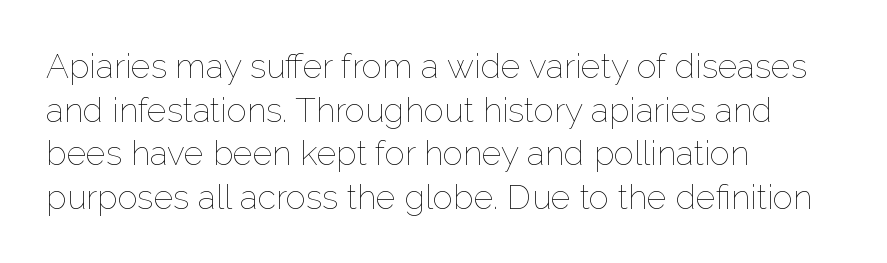
{"italic": "no", "bold": "no", "weight": "thin", "width": "normal", "stroke_contrast": "low", "x_height": "medium", "monospaced": "no", "underline": "no", "align": "left", "line_spacing": "normal", "line_spacing_ratio": 1.28, "letter_spacing": "normal", "letter_spacing_em": 0.0, "glyph_px": 34}
